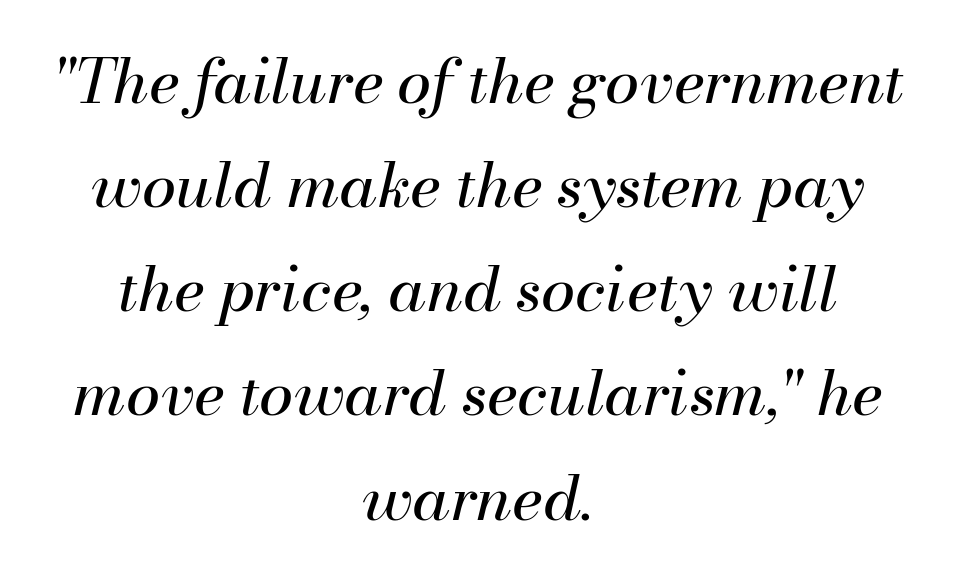
Q: Is the text bold? A: No.
Q: Is the text italic (slanted)? A: Yes, it leans right by about 13 degrees.
Q: Is the text underlined? A: No.
Q: How is the paragraph aligned? A: Centered.
Q: Is the spacing between letters normal or unusually wide? A: Normal.
Q: Is the spacing between lines tight, normal or loose? A: Normal.
Q: Width (condensed, normal, or wide)? A: Normal.
Q: Stroke contrast? A: Medium.
Q: x-height? A: Small.
Q: Monospaced? A: No.
